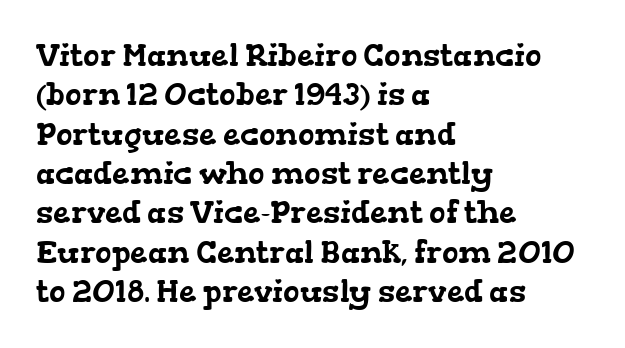
Q: Is the typeface a serif or a sans-serif typeface? A: Serif.
Q: Is the text underlined? A: No.
Q: How is the paragraph aligned? A: Left-aligned.
Q: Is the spacing between letters normal or unusually wide? A: Normal.
Q: Is the spacing between lines tight, normal or loose? A: Normal.
Q: Width (condensed, normal, or wide)? A: Wide.
Q: Stroke contrast? A: Low.
Q: x-height? A: Medium.
Q: Monospaced? A: No.
